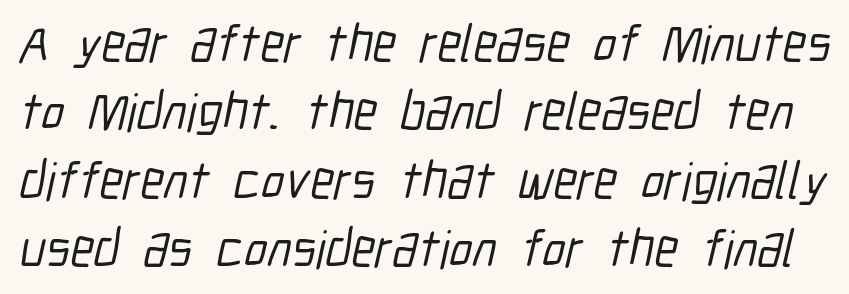
Q: Is the typeface a serif or a sans-serif typeface? A: Sans-serif.
Q: Is the text underlined? A: No.
Q: Is the spacing between letters normal or unusually wide? A: Normal.
Q: Is the spacing between lines tight, normal or loose? A: Normal.
Q: Width (condensed, normal, or wide)? A: Condensed.
Q: Stroke contrast? A: Low.
Q: x-height? A: Medium.
Q: Monospaced? A: No.
